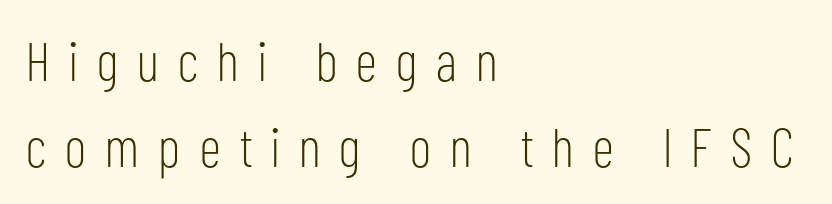
The image shows 55 px light, condensed sans-serif type, upright; set left-aligned, normal line spacing (1.56x), unusually wide letter spacing (+0.35 em), not underlined; low stroke contrast and a medium x-height.
